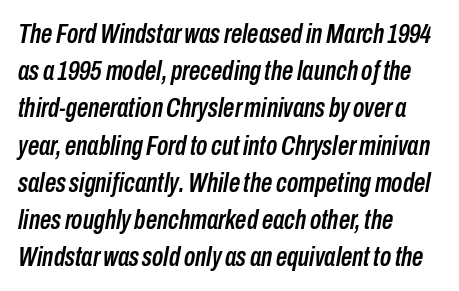
The image shows 28 px condensed type, italic (leaning right); set left-aligned, normal line spacing (1.33x), normal letter spacing, not underlined; low stroke contrast and a medium x-height.
